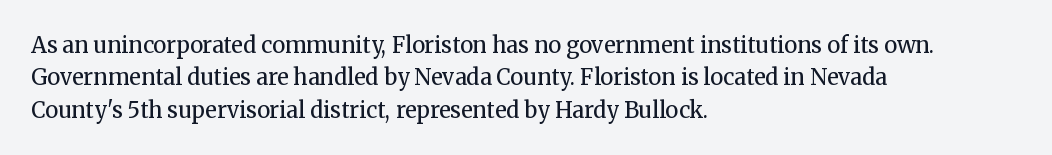
{"italic": "no", "bold": "no", "underline": "no", "align": "left", "line_spacing": "normal", "line_spacing_ratio": 1.47, "letter_spacing": "normal", "letter_spacing_em": 0.0, "glyph_px": 22}
